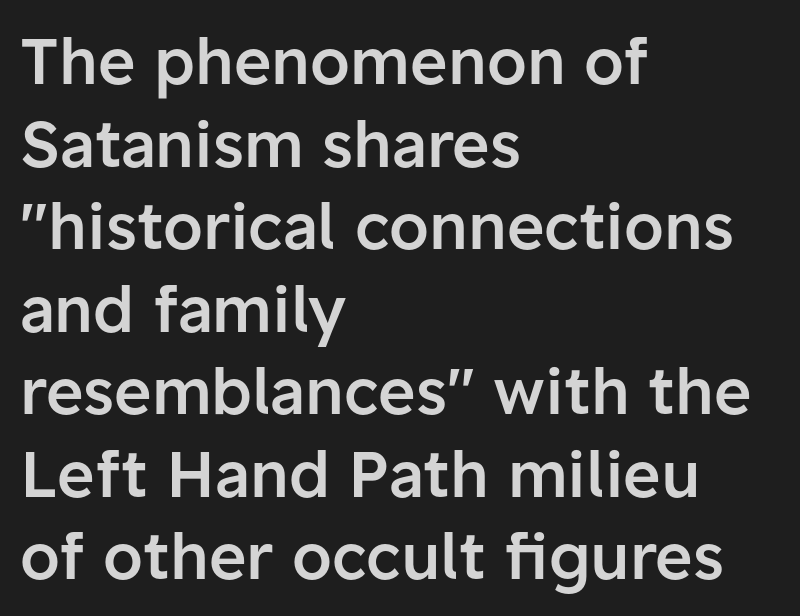
The image shows 64 px semibold sans-serif type, upright; set left-aligned, normal line spacing (1.29x), normal letter spacing, not underlined; low stroke contrast and a medium x-height.
